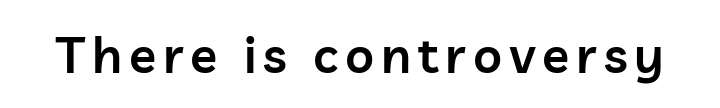
Q: Is the text bold? A: Semi-bold.
Q: Is the text italic (slanted)? A: No, it is upright.
Q: Is the typeface a serif or a sans-serif typeface? A: Sans-serif.
Q: Is the text underlined? A: No.
Q: Width (condensed, normal, or wide)? A: Normal.
Q: Stroke contrast? A: Low.
Q: x-height? A: Medium.
Q: Monospaced? A: No.
